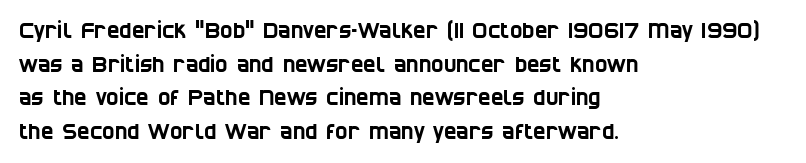
{"underline": "no", "align": "left", "line_spacing": "normal", "line_spacing_ratio": 1.6, "letter_spacing": "normal", "letter_spacing_em": 0.0, "glyph_px": 21}
